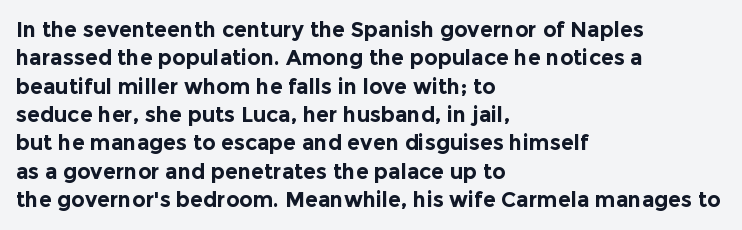
{"italic": "no", "bold": "yes", "underline": "no", "align": "left", "line_spacing": "normal", "line_spacing_ratio": 1.35, "letter_spacing": "normal", "letter_spacing_em": 0.0, "glyph_px": 21}
